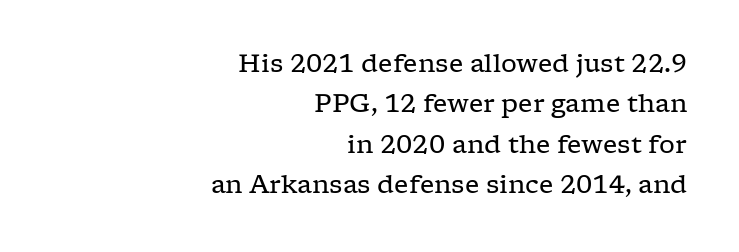
Anything drawn beneath the words? Only blank space. No chunkiness to these letters — they're not bold. Upright lettering throughout. A normal amount of white space separates one row of letters from the next.
